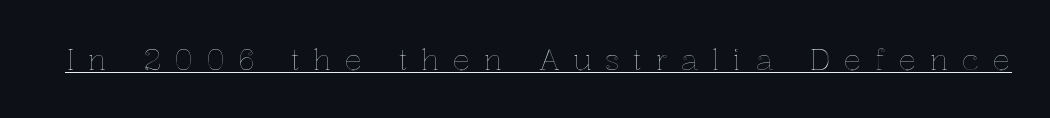
This rendering features underlined lettering. Do the letters lean? They stand straight. The passage shown has open, widely tracked lettering throughout. Here the designer chose a conventional face with non-uniform glyph widths.
